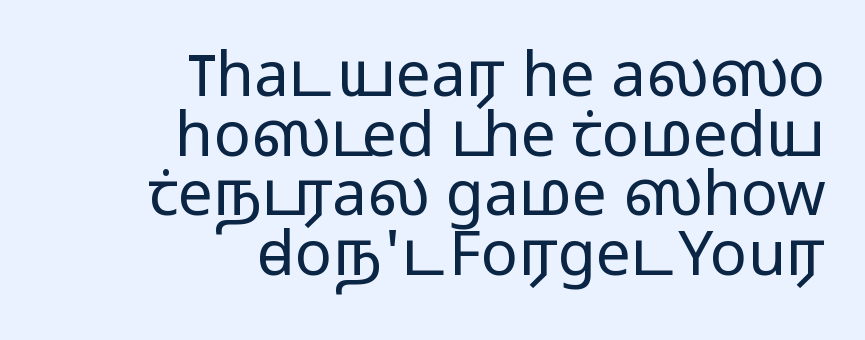
Compared with a typical body face, this is equally light or lighter still. The rendering shows plain stroke endings on the letterforms — a sans-serif design. Honestly, the letter spacing is just normal — you wouldn't notice it. If you drew a ruler down the right edge, every line would touch it.
